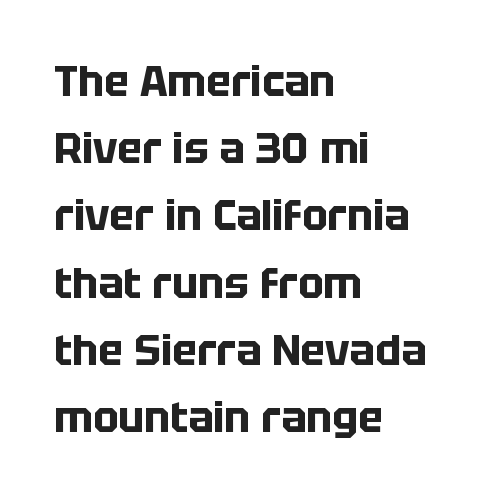
The image shows 42 px bold sans-serif type, upright; set left-aligned, normal line spacing (1.6x), normal letter spacing, not underlined; low stroke contrast and a large x-height.
